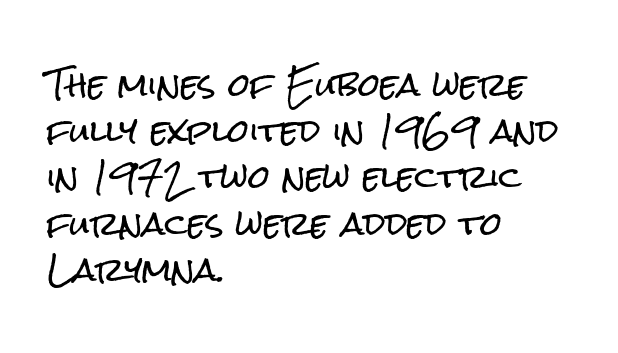
Q: Is the text italic (slanted)? A: No, it is upright.
Q: Is the typeface a serif or a sans-serif typeface? A: Sans-serif.
Q: Is the text underlined? A: No.
Q: How is the paragraph aligned? A: Left-aligned.
Q: Is the spacing between letters normal or unusually wide? A: Normal.
Q: Is the spacing between lines tight, normal or loose? A: Normal.
Q: Width (condensed, normal, or wide)? A: Condensed.
Q: Stroke contrast? A: Low.
Q: x-height? A: Medium.
Q: Monospaced? A: No.
